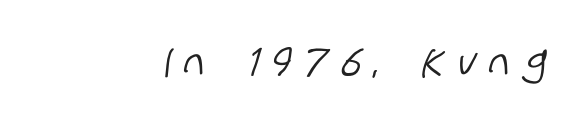
Q: Is the typeface a serif or a sans-serif typeface? A: Sans-serif.
Q: Is the text underlined? A: No.
Q: Is the spacing between letters normal or unusually wide? A: Unusually wide.
Q: Width (condensed, normal, or wide)? A: Condensed.
Q: Stroke contrast? A: Low.
Q: x-height? A: Large.
Q: Monospaced? A: No.
